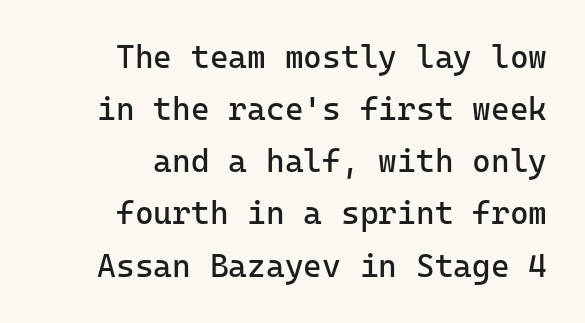
Letterform terminals end flat and unadorned throughout the passage. Default kerning and tracking; the words read as compact shapes. You could count columns in this text — the font is strictly monospaced. Each new line begins a customary step beneath the previous one. Nope, not italic — everything's standing straight. Counters stay open thanks to moderate or lighter strokes.
